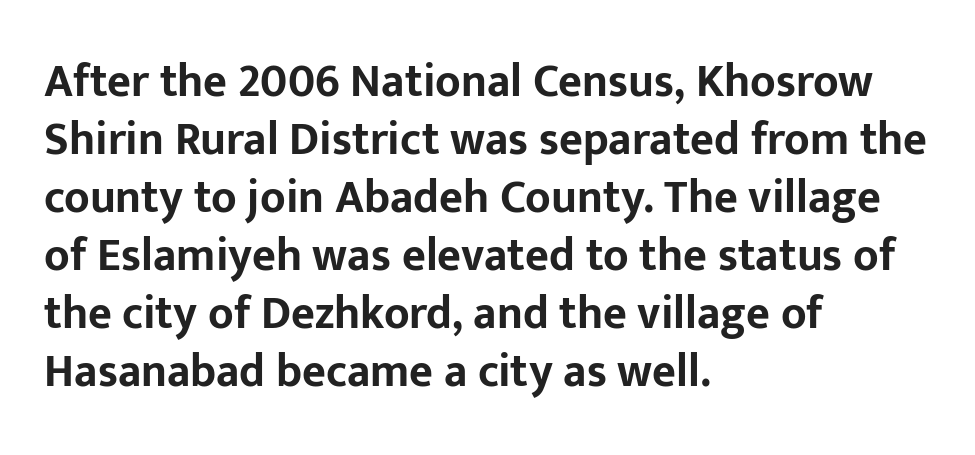
Q: Is the text bold? A: Yes.
Q: Is the text italic (slanted)? A: No, it is upright.
Q: Is the typeface a serif or a sans-serif typeface? A: Sans-serif.
Q: Is the text underlined? A: No.
Q: How is the paragraph aligned? A: Left-aligned.
Q: Is the spacing between letters normal or unusually wide? A: Normal.
Q: Is the spacing between lines tight, normal or loose? A: Normal.
Q: Width (condensed, normal, or wide)? A: Normal.
Q: Stroke contrast? A: Low.
Q: x-height? A: Medium.
Q: Monospaced? A: No.
